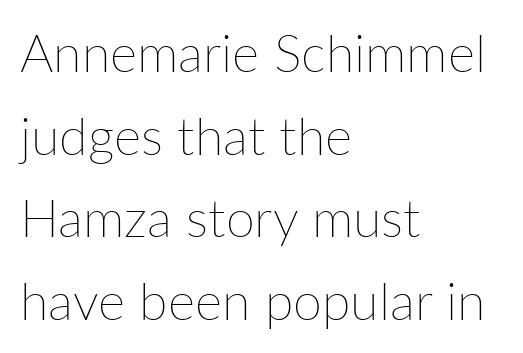
No heavy texture on the line: the type isn't bold. This sample uses plain, unmodified letter spacing. The rendering uses natural spacing where letterforms have individual widths. This sample uses an upright cut, with every glyph sitting square on the baseline.
